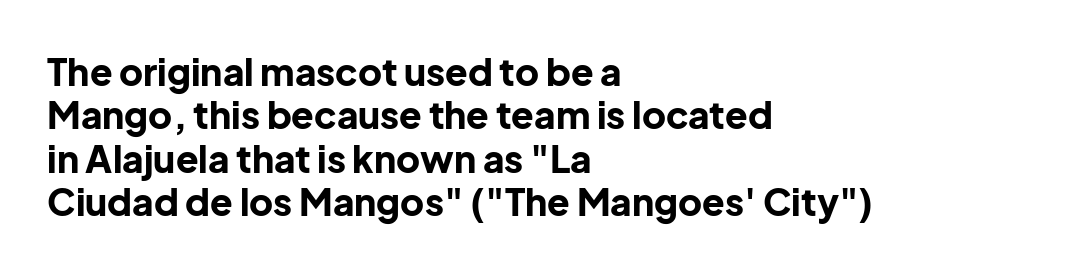
Q: Is the text bold? A: Yes.
Q: Is the text italic (slanted)? A: No, it is upright.
Q: Is the typeface a serif or a sans-serif typeface? A: Sans-serif.
Q: Is the text underlined? A: No.
Q: How is the paragraph aligned? A: Left-aligned.
Q: Is the spacing between letters normal or unusually wide? A: Normal.
Q: Width (condensed, normal, or wide)? A: Normal.
Q: Stroke contrast? A: Low.
Q: x-height? A: Medium.
Q: Monospaced? A: No.
